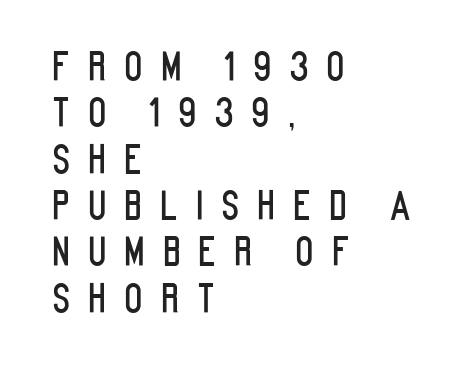
The image shows 38 px condensed sans-serif type, upright; set left-aligned, line spacing 1.22x, unusually wide letter spacing (+0.47 em), not underlined; low stroke contrast and a large x-height.
